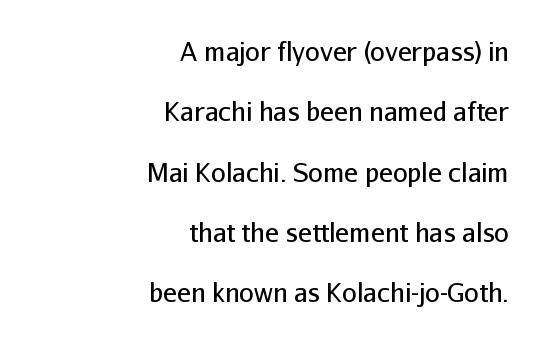
Q: Is the text bold? A: No.
Q: Is the text italic (slanted)? A: No, it is upright.
Q: Is the text underlined? A: No.
Q: How is the paragraph aligned? A: Right-aligned.
Q: Is the spacing between letters normal or unusually wide? A: Normal.
Q: Is the spacing between lines tight, normal or loose? A: Loose.
